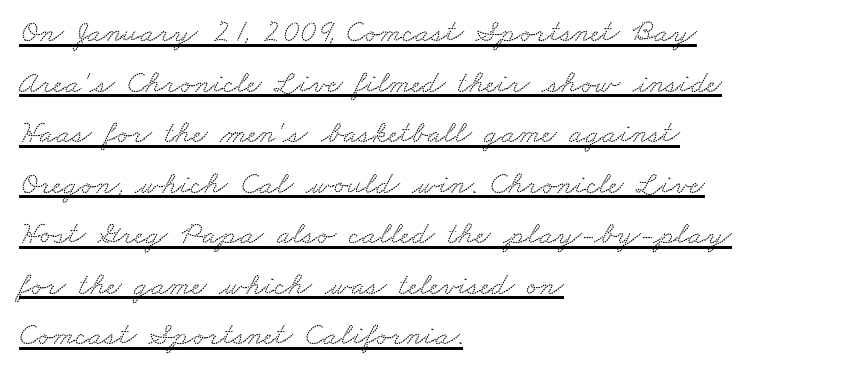
The image shows 32 px wide serif type; set left-aligned, normal line spacing (1.58x), normal letter spacing, underlined; low stroke contrast and a small x-height.
